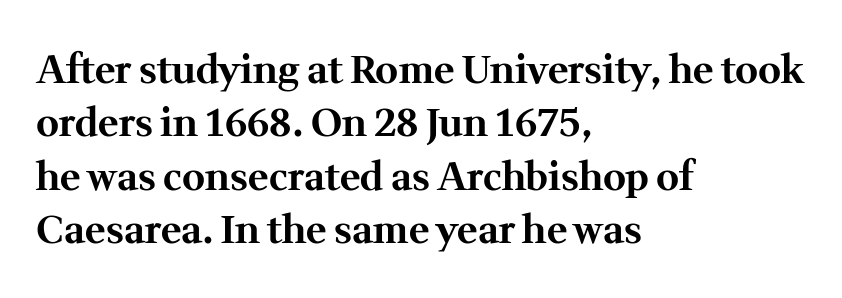
Q: Is the text bold? A: Yes.
Q: Is the text italic (slanted)? A: No, it is upright.
Q: Is the typeface a serif or a sans-serif typeface? A: Serif.
Q: Is the text underlined? A: No.
Q: How is the paragraph aligned? A: Left-aligned.
Q: Is the spacing between letters normal or unusually wide? A: Normal.
Q: Is the spacing between lines tight, normal or loose? A: Normal.
Q: Width (condensed, normal, or wide)? A: Normal.
Q: Stroke contrast? A: Medium.
Q: x-height? A: Medium.
Q: Monospaced? A: No.
